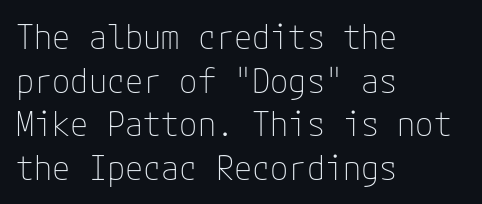
The image shows 33 px thin sans-serif type, upright; set left-aligned, normal line spacing (1.32x), normal letter spacing, not underlined; low stroke contrast and a medium x-height.
